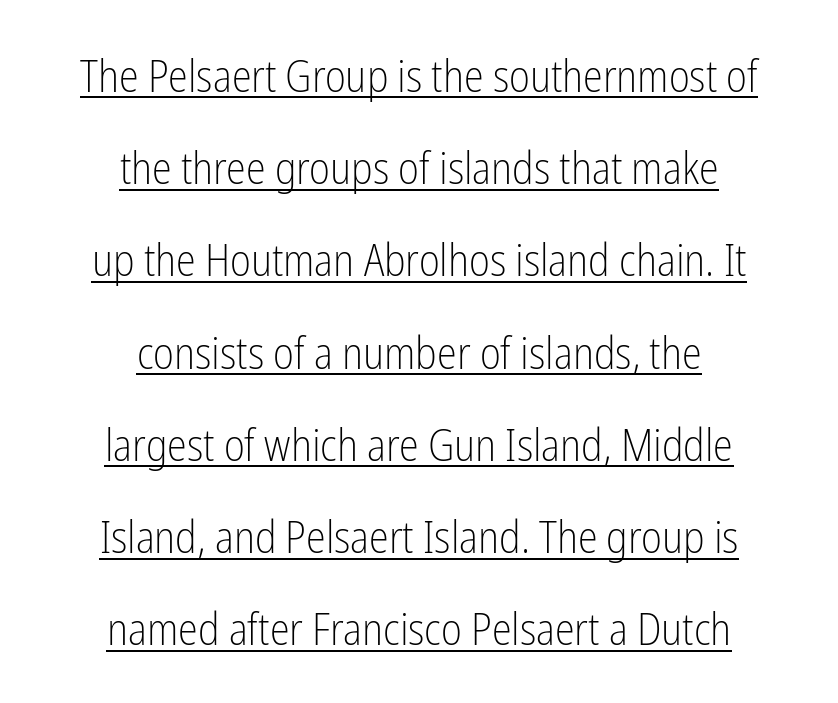
The image shows 45 px light, condensed sans-serif type, upright; set centered, loose line spacing (2.05x), normal letter spacing, underlined; low stroke contrast and a medium x-height.
